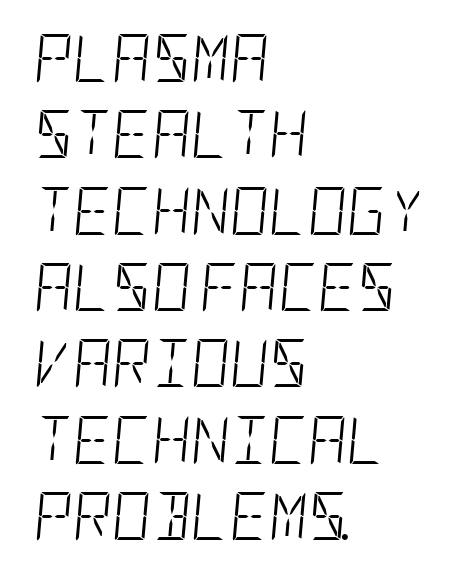
The typesetter chose a ragged-right arrangement here. When letters slant like this, we call the style italic. Students, observe: this is what conventionally led text looks like. Lines of text with bare space underneath. Nothing unusual about the tracking: characters are spaced as the font intends.
